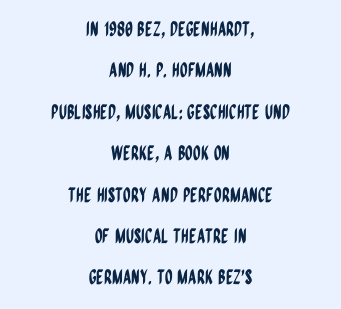
This rendering leaves character spacing at its baseline value. This sample trades compactness for vertical openness between lines. The setting favours the middle, as headings and verse often do. Quick note: not italic, upright.
